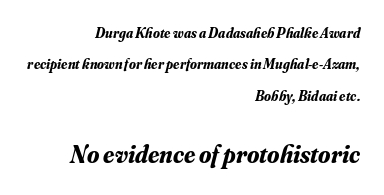
{"italic": "yes", "lean": "right", "slant_degrees": 16, "bold": "yes", "underline": "no", "align": "right", "line_spacing": "loose", "line_spacing_ratio": 2.24, "letter_spacing": "normal", "letter_spacing_em": 0.0, "larger_block": "second", "size_ratio": 1.79, "glyph_px": 25}
